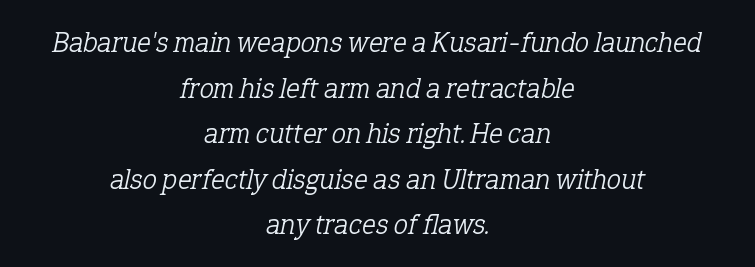
The rendering keeps characters at their native spacing. Letterform terminals end in serifs throughout the passage. Is there much room between lines? A standard amount, neither cramped nor airy. One-word summary of the alignment: center. The glyphs are unaccompanied by any horizontal stroke below them.
